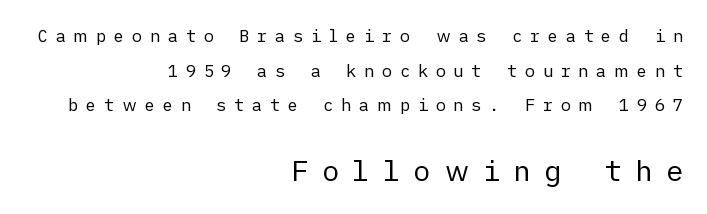
Q: Is the text bold? A: No.
Q: Is the text italic (slanted)? A: No, it is upright.
Q: Is the typeface a serif or a sans-serif typeface? A: Sans-serif.
Q: Is the text underlined? A: No.
Q: How is the paragraph aligned? A: Right-aligned.
Q: Is the spacing between letters normal or unusually wide? A: Unusually wide.
Q: Is the spacing between lines tight, normal or loose? A: Loose.
Q: Which block of text is set in a larger size, the first (top) or the second (bottom)? A: The second (bottom) one.
Q: Width (condensed, normal, or wide)? A: Normal.
Q: Stroke contrast? A: Low.
Q: x-height? A: Medium.
